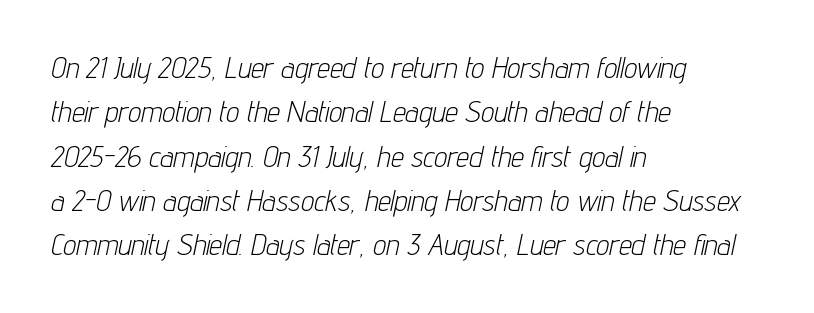
The image shows 29 px light, condensed type, italic (leaning right); set left-aligned, normal line spacing (1.53x), normal letter spacing, not underlined; low stroke contrast and a medium x-height.
